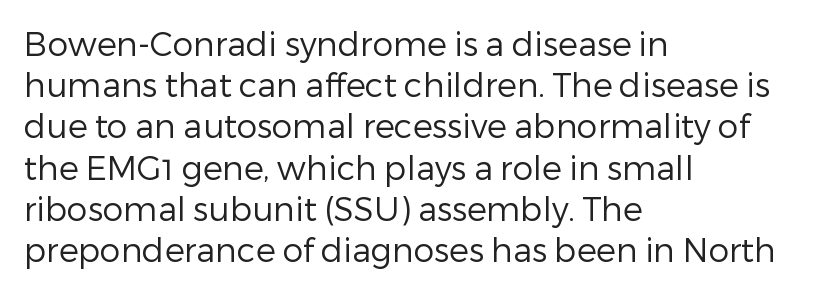
Q: Is the text bold? A: No.
Q: Is the text italic (slanted)? A: No, it is upright.
Q: Is the typeface a serif or a sans-serif typeface? A: Sans-serif.
Q: Is the text underlined? A: No.
Q: How is the paragraph aligned? A: Left-aligned.
Q: Is the spacing between letters normal or unusually wide? A: Normal.
Q: Is the spacing between lines tight, normal or loose? A: Normal.
Q: Width (condensed, normal, or wide)? A: Normal.
Q: Stroke contrast? A: Low.
Q: x-height? A: Medium.
Q: Monospaced? A: No.
